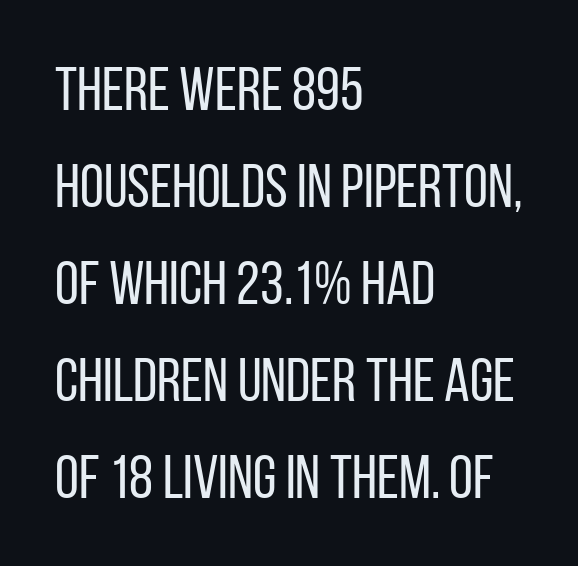
The weight tops out at a normal text grade. The typesetter chose a ragged-right arrangement here. Letter spacing: default. The words here are not underlined.
